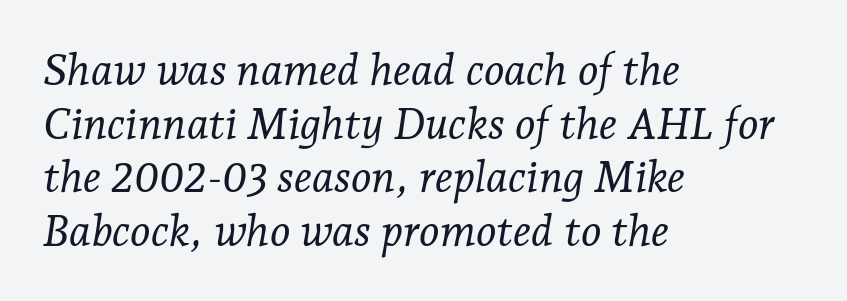
The characters are drawn with everyday or finer stroke widths. The lettering tilts uniformly, giving the passage an italic look. Line starts are locked; line ends wander. Decoration check: the copy has no underline. Default kerning and tracking; the words read as compact shapes.
